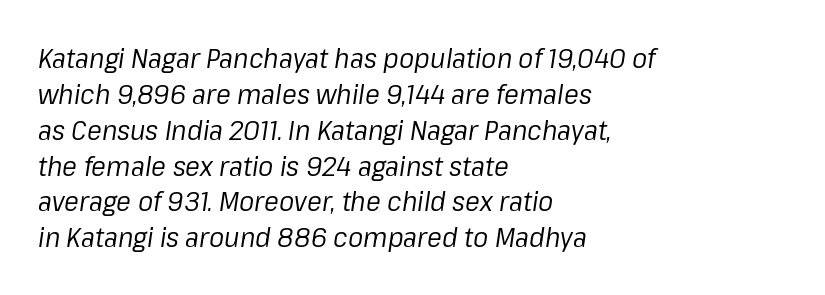
The image shows 28 px regular-weight type, italic (leaning right); set left-aligned, normal line spacing (1.28x), normal letter spacing, not underlined; low stroke contrast and a medium x-height.
